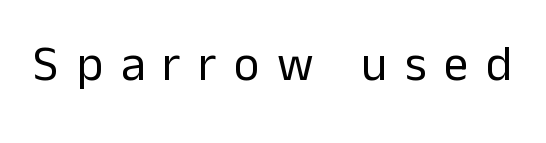
Q: Is the text bold? A: No.
Q: Is the text italic (slanted)? A: No, it is upright.
Q: Is the typeface a serif or a sans-serif typeface? A: Sans-serif.
Q: Is the text underlined? A: No.
Q: Is the spacing between letters normal or unusually wide? A: Unusually wide.
Q: Width (condensed, normal, or wide)? A: Normal.
Q: Stroke contrast? A: Low.
Q: x-height? A: Medium.
Q: Monospaced? A: No.
